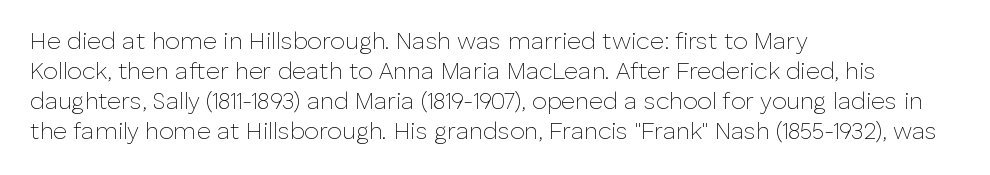
Honestly, there is no underline to notice here at all. The font's upright variant was chosen for this text. Horizontally, the lines are justified to the leading edge only. Bold? No — there's no thickening of the strokes.
